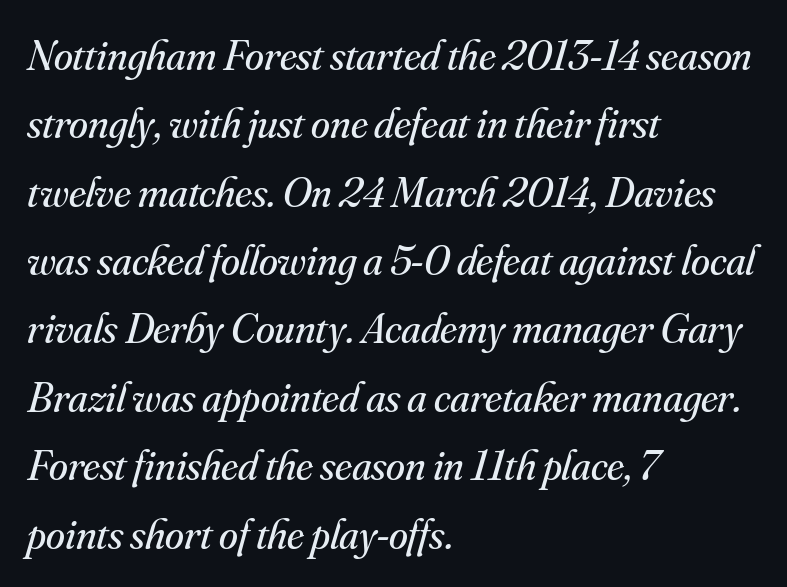
{"serif": "yes", "italic": "yes", "lean": "right", "slant_degrees": 16, "bold": "no", "weight": "regular", "width": "normal", "stroke_contrast": "medium", "x_height": "small", "monospaced": "no", "underline": "no", "align": "left", "line_spacing": "normal", "line_spacing_ratio": 1.59, "letter_spacing": "normal", "letter_spacing_em": 0.0, "glyph_px": 43}
